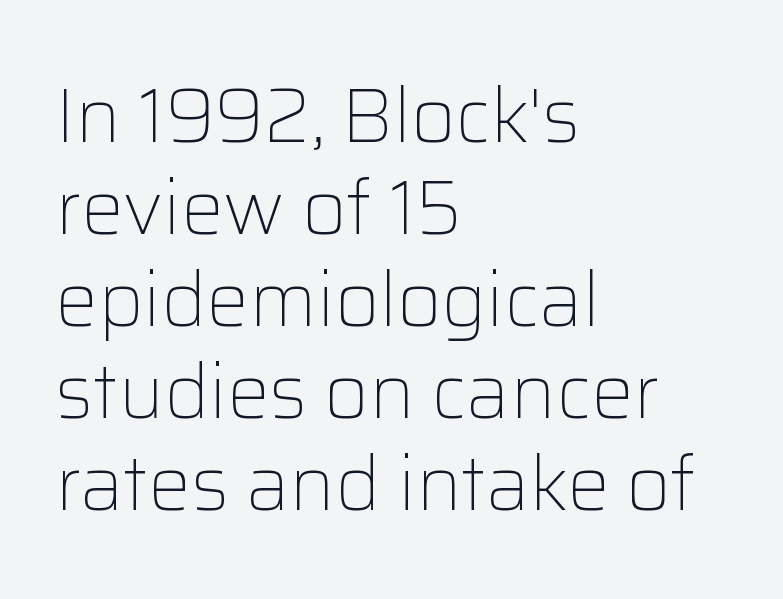
{"serif": "no", "italic": "no", "bold": "no", "weight": "light", "width": "normal", "stroke_contrast": "low", "x_height": "medium", "monospaced": "no", "underline": "no", "align": "left", "line_spacing_ratio": 1.21, "letter_spacing": "normal", "letter_spacing_em": 0.0, "glyph_px": 76}
